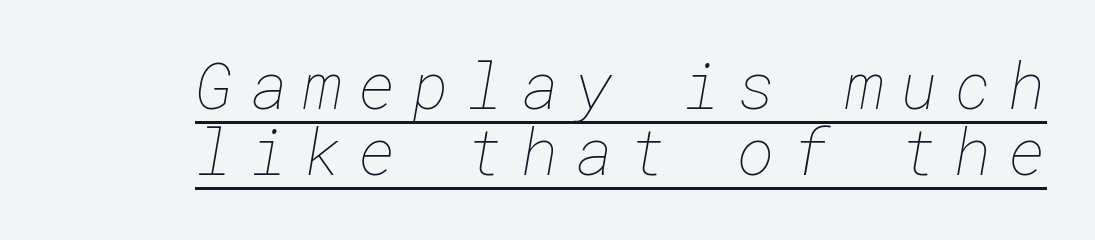
The image shows 64 px thin type; set tight line spacing (1.03x), unusually wide letter spacing (+0.26 em), underlined; low stroke contrast and a medium x-height.
